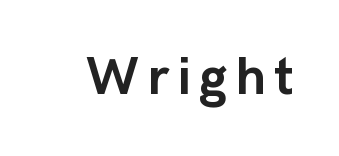
{"serif": "no", "italic": "no", "bold": "yes", "weight": "semibold", "width": "normal", "stroke_contrast": "low", "x_height": "medium", "monospaced": "no", "underline": "no", "glyph_px": 54}
